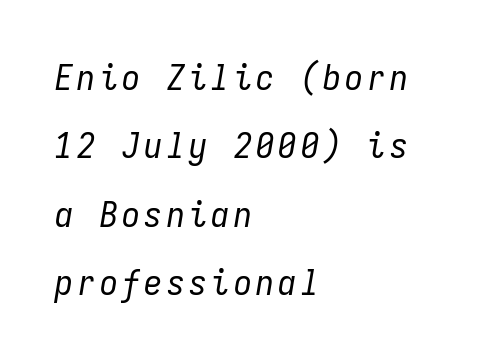
Q: Is the text bold? A: No.
Q: Is the text italic (slanted)? A: Yes, it leans right by about 9 degrees.
Q: Is the text underlined? A: No.
Q: How is the paragraph aligned? A: Left-aligned.
Q: Is the spacing between lines tight, normal or loose? A: Loose.
Q: Width (condensed, normal, or wide)? A: Condensed.
Q: Stroke contrast? A: Low.
Q: x-height? A: Medium.
Q: Monospaced? A: Yes.
